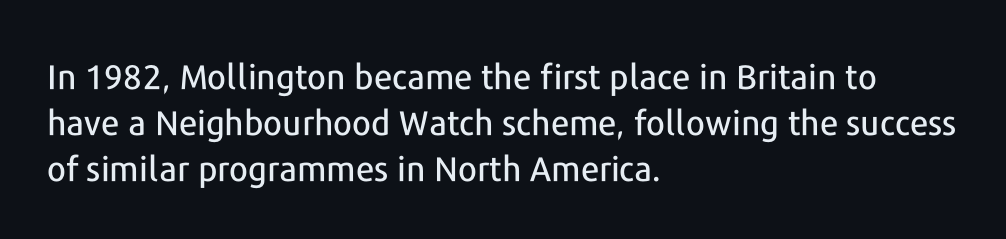
Q: Is the text italic (slanted)? A: No, it is upright.
Q: Is the typeface a serif or a sans-serif typeface? A: Sans-serif.
Q: Is the text underlined? A: No.
Q: How is the paragraph aligned? A: Left-aligned.
Q: Is the spacing between letters normal or unusually wide? A: Normal.
Q: Is the spacing between lines tight, normal or loose? A: Normal.
Q: Width (condensed, normal, or wide)? A: Normal.
Q: Stroke contrast? A: Low.
Q: x-height? A: Medium.
Q: Monospaced? A: No.
